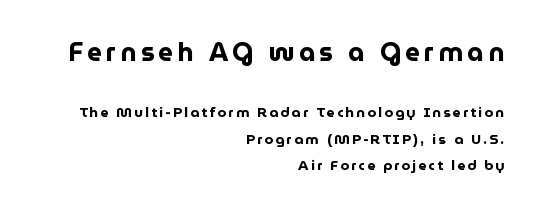
The initial chunk of copy outweighs the following chunk in type size. Plenty of ink on the page — the face is bold. The setting favours the right margin, as signatures and pull-quotes sometimes do. A clean baseline with only descenders dipping below it.
